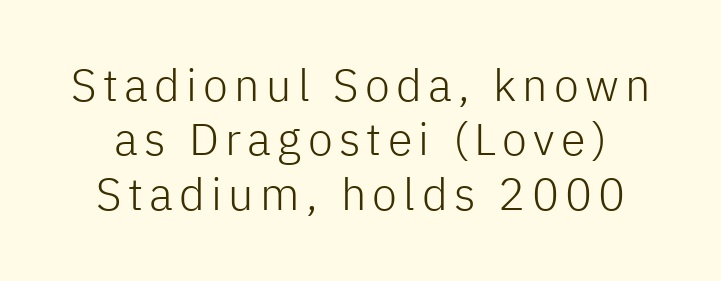
{"serif": "no", "italic": "no", "bold": "no", "weight": "light", "width": "normal", "stroke_contrast": "low", "x_height": "medium", "monospaced": "no", "underline": "no", "line_spacing_ratio": 1.21, "glyph_px": 45}
